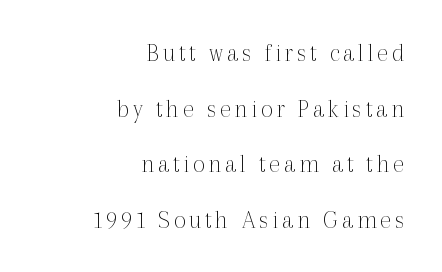
Line spacing here is loose. Caption: multi-line text, flush right, ragged left. This reads as an unemphasized weight, regular at the heaviest. The letters stand upright; this is a roman face. Rule under the text: the space is simply empty.
